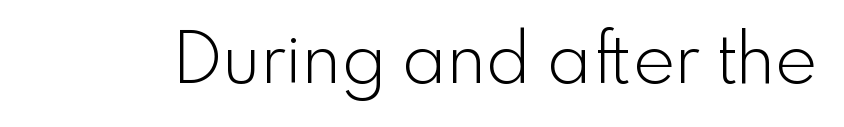
Notice how the stems are strictly vertical — no italics here. These lines are composed in type without serifs. You could not count columns in this text — the font is proportionally spaced. Nothing unusual about the tracking: characters are spaced as the font intends.
